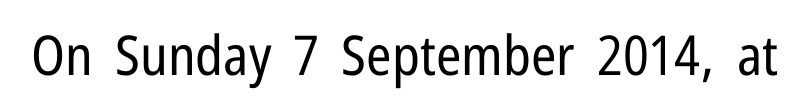
The image shows 55 px regular-weight, condensed sans-serif type, upright; set normal letter spacing, not underlined; low stroke contrast and a medium x-height.
